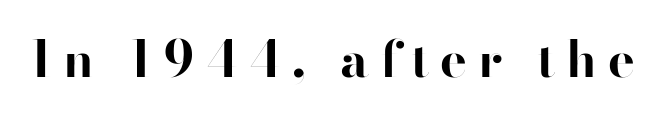
The image shows 50 px bold sans-serif type, upright; set unusually wide letter spacing (+0.22 em), not underlined; high stroke contrast and a small x-height.
